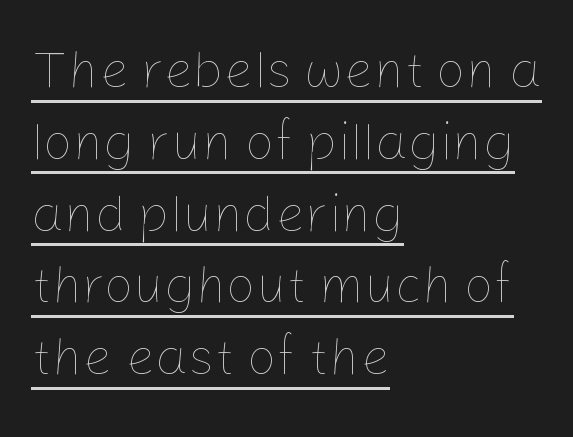
The image shows 52 px thin type, upright; set left-aligned, normal line spacing (1.38x), normal letter spacing, underlined; low stroke contrast and a medium x-height.
